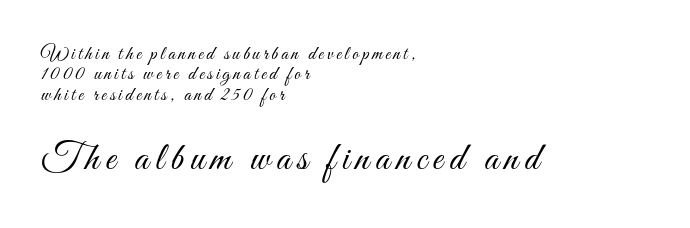
{"bold": "no", "weight": "light", "width": "condensed", "stroke_contrast": "medium", "x_height": "small", "monospaced": "no", "underline": "no", "align": "left", "line_spacing": "tight", "line_spacing_ratio": 1.02, "larger_block": "second", "size_ratio": 2.0, "glyph_px": 40}
